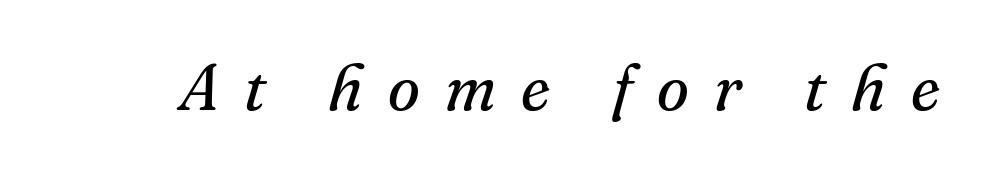
Q: Is the text bold? A: No.
Q: Is the text italic (slanted)? A: Yes, it leans right by about 16 degrees.
Q: Is the typeface a serif or a sans-serif typeface? A: Serif.
Q: Is the text underlined? A: No.
Q: Is the spacing between letters normal or unusually wide? A: Unusually wide.
Q: Width (condensed, normal, or wide)? A: Normal.
Q: Stroke contrast? A: Medium.
Q: x-height? A: Small.
Q: Monospaced? A: No.
